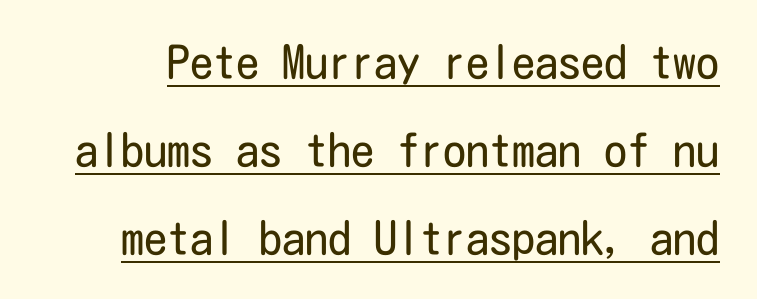
The image shows 46 px regular-weight, condensed sans-serif type, upright; set loose line spacing (1.91x), normal letter spacing, underlined; low stroke contrast and a medium x-height.
